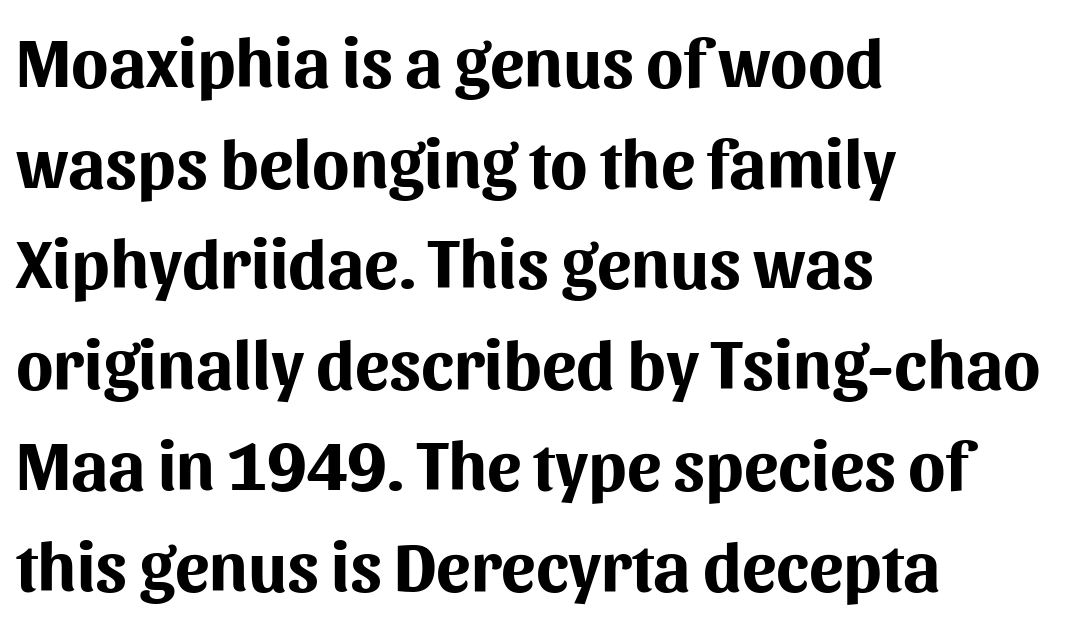
{"serif": "no", "italic": "no", "bold": "yes", "weight": "bold", "width": "normal", "stroke_contrast": "medium", "x_height": "medium", "monospaced": "no", "underline": "no", "align": "left", "line_spacing": "normal", "line_spacing_ratio": 1.46, "letter_spacing": "normal", "letter_spacing_em": 0.0, "glyph_px": 69}
